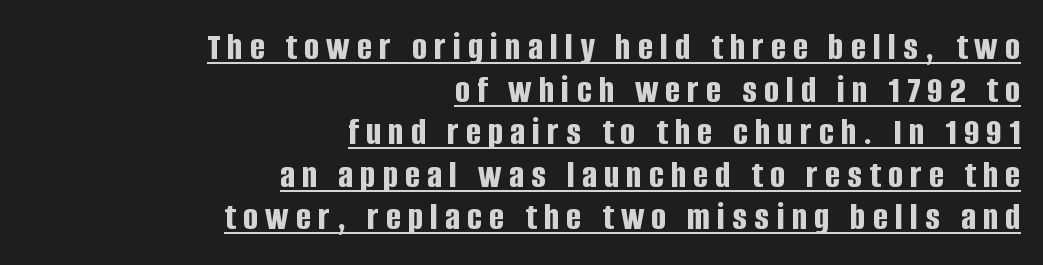
The image shows 39 px bold, condensed sans-serif type, upright; set right-aligned, tight line spacing (1.09x), underlined; low stroke contrast and a large x-height.
